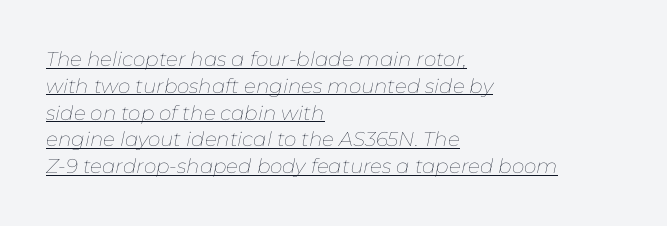
Is the letter spacing exaggerated? No — it looks like the ordinary default. Each line starts at the same left margin while the right side varies. The letterforms sit at book weight or below. Evenly set lines give the paragraph a standard silhouette. Would a proofreader flag this as italicized? Yes.
